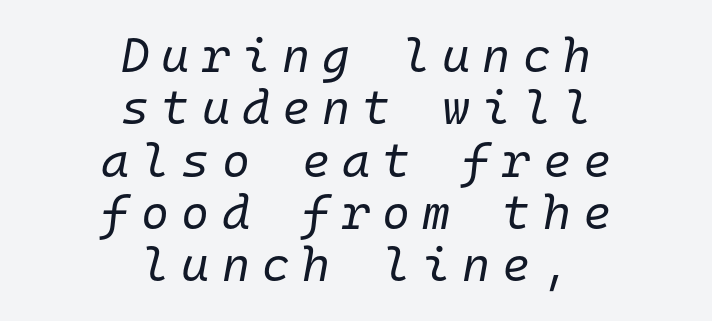
The image shows 48 px regular-weight type, italic (leaning right), monospaced; set centered, tight line spacing (1.09x), unusually wide letter spacing (+0.25 em), not underlined; low stroke contrast and a medium x-height.
